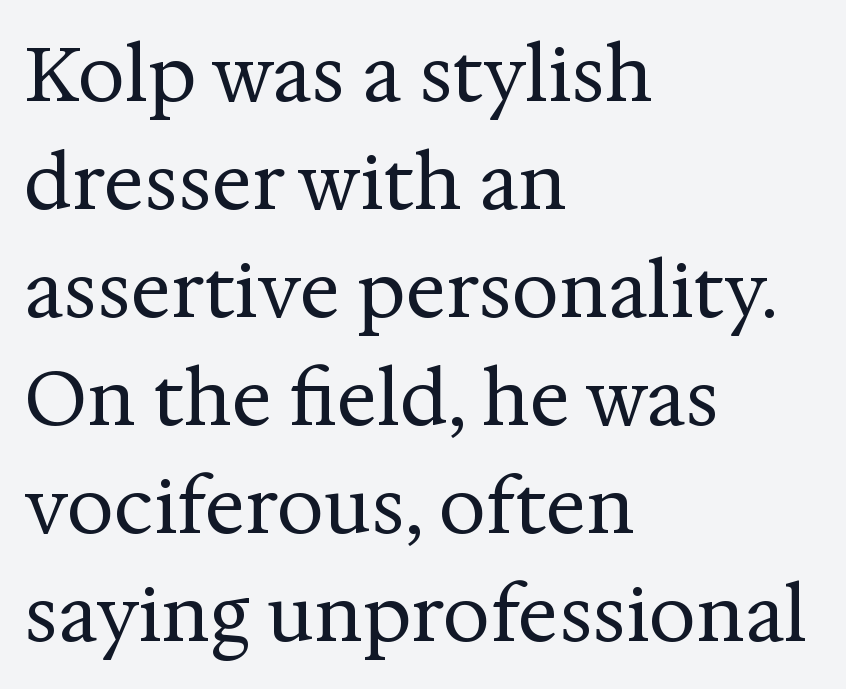
You could not count columns in this text — the font is proportionally spaced. Honestly, there is no underline to notice here at all. Characters follow at the spacing the type designer built in. Rows of type keep a routine distance in the vertical direction.
